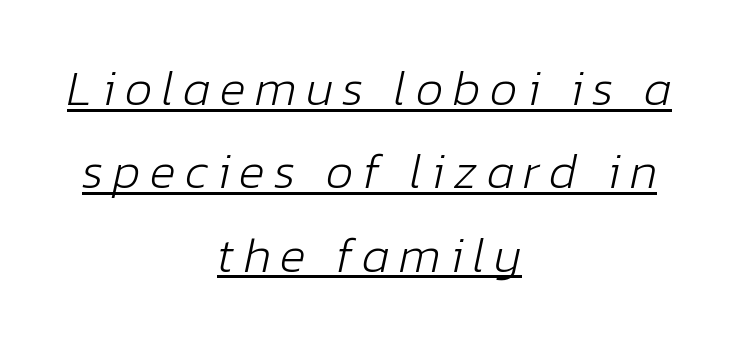
Q: Is the text bold? A: No.
Q: Is the text italic (slanted)? A: Yes, it leans right by about 12 degrees.
Q: Is the text underlined? A: Yes.
Q: How is the paragraph aligned? A: Centered.
Q: Is the spacing between lines tight, normal or loose? A: Normal.
Q: Width (condensed, normal, or wide)? A: Normal.
Q: Stroke contrast? A: Low.
Q: x-height? A: Medium.
Q: Monospaced? A: No.
